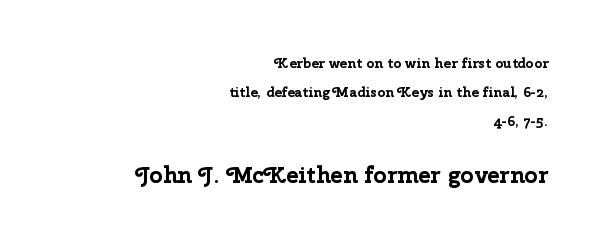
The image shows 23 px bold type, upright; set right-aligned, loose line spacing (2.08x), normal letter spacing, not underlined; the second (bottom) block is 1.64x larger.
